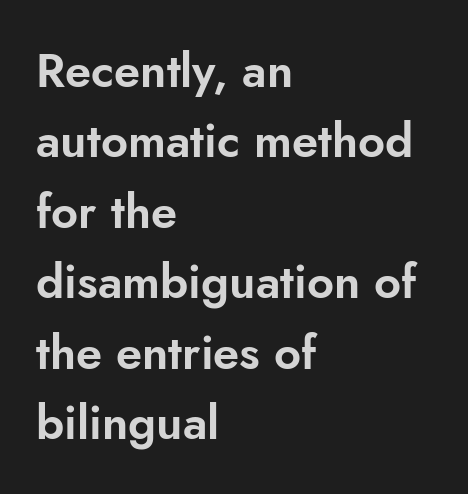
Reading down the column, the eye jumps a familiar distance to each next line. Grotesque or geometric, the face here clearly has no serifs. Is this a fixed-width face? No — the glyphs have proportional, varying widths. Each word holds together tightly as a unit, with standard inter-letter gaps.
